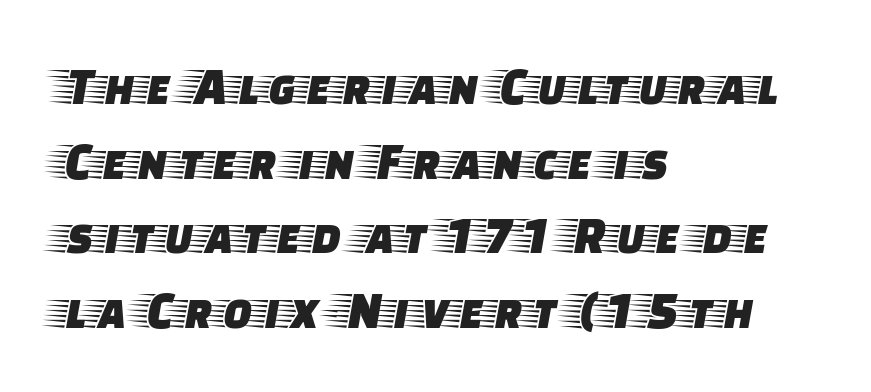
The rendering uses natural spacing where letterforms have individual widths. The baseline area is clear. You could call the tracking neutral — neither tight nor loose. Quick note: interline space is typical. The setting favours the left margin, as ordinary paragraphs usually do.
